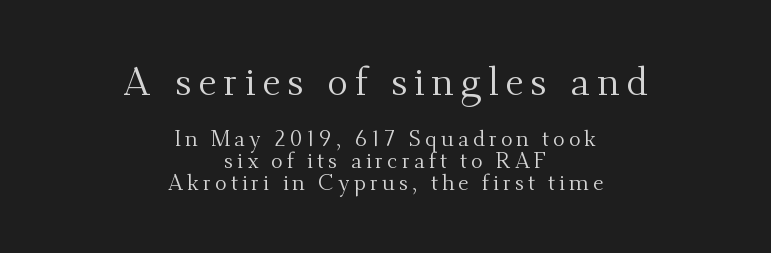
Q: Is the text bold? A: No.
Q: Is the text italic (slanted)? A: No, it is upright.
Q: Is the typeface a serif or a sans-serif typeface? A: Serif.
Q: Is the text underlined? A: No.
Q: How is the paragraph aligned? A: Centered.
Q: Is the spacing between lines tight, normal or loose? A: Tight.
Q: Which block of text is set in a larger size, the first (top) or the second (bottom)? A: The first (top) one.
Q: Width (condensed, normal, or wide)? A: Normal.
Q: Stroke contrast? A: Medium.
Q: x-height? A: Small.
Q: Monospaced? A: No.
